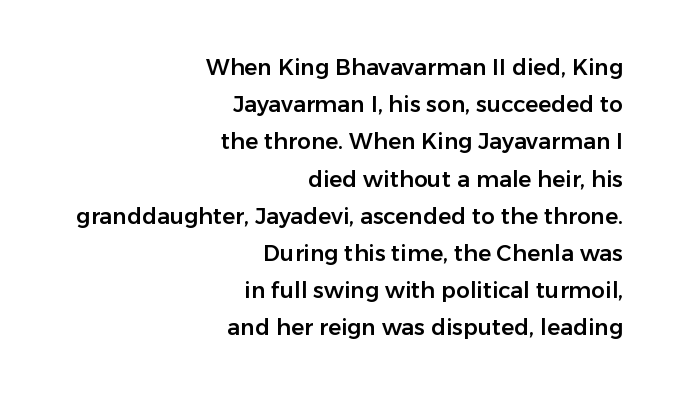
The line-height multiplier appears to be the usual default. A roman cut, with each character standing at attention. Type without underlining. Is the block centered? No — it sits flush against the right margin.
